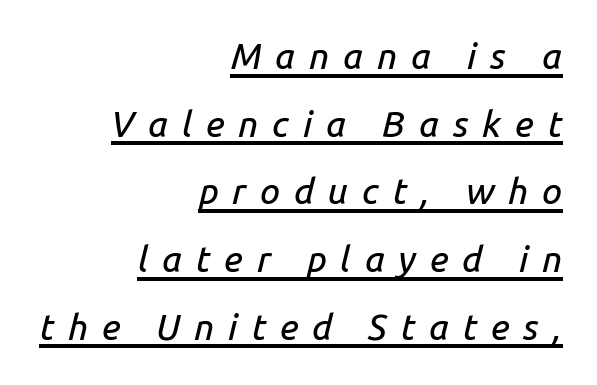
Q: Is the text italic (slanted)? A: Yes, it leans right by about 14 degrees.
Q: Is the text underlined? A: Yes.
Q: How is the paragraph aligned? A: Right-aligned.
Q: Is the spacing between letters normal or unusually wide? A: Unusually wide.
Q: Width (condensed, normal, or wide)? A: Normal.
Q: Stroke contrast? A: Low.
Q: x-height? A: Medium.
Q: Monospaced? A: No.
